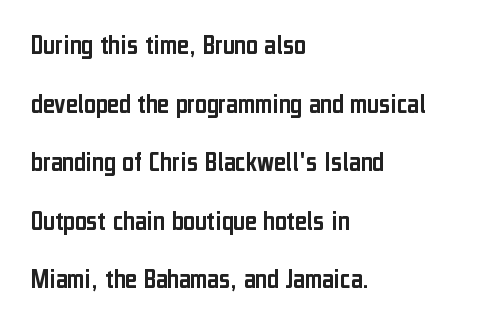
Every character sits straight up, as roman type does. Is this a fixed-width face? No — the glyphs have proportional, varying widths. This block would shrink considerably if given ordinary leading; it's expanded now. The lines in this sample share a left origin and differ only in where they stop. Each letter's strokes conclude bluntly, with no projecting serifs.
